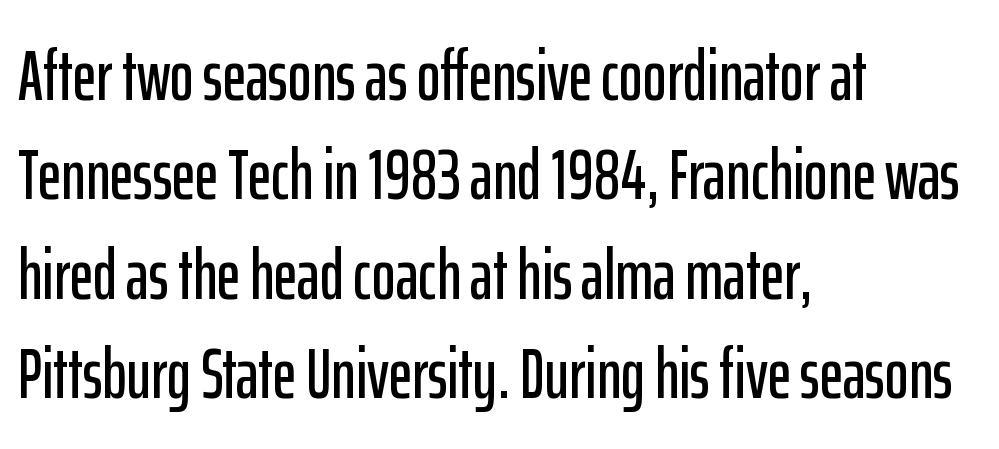
The image shows 72 px condensed sans-serif type, upright; set left-aligned, normal line spacing (1.38x), normal letter spacing, not underlined; low stroke contrast and a medium x-height.
